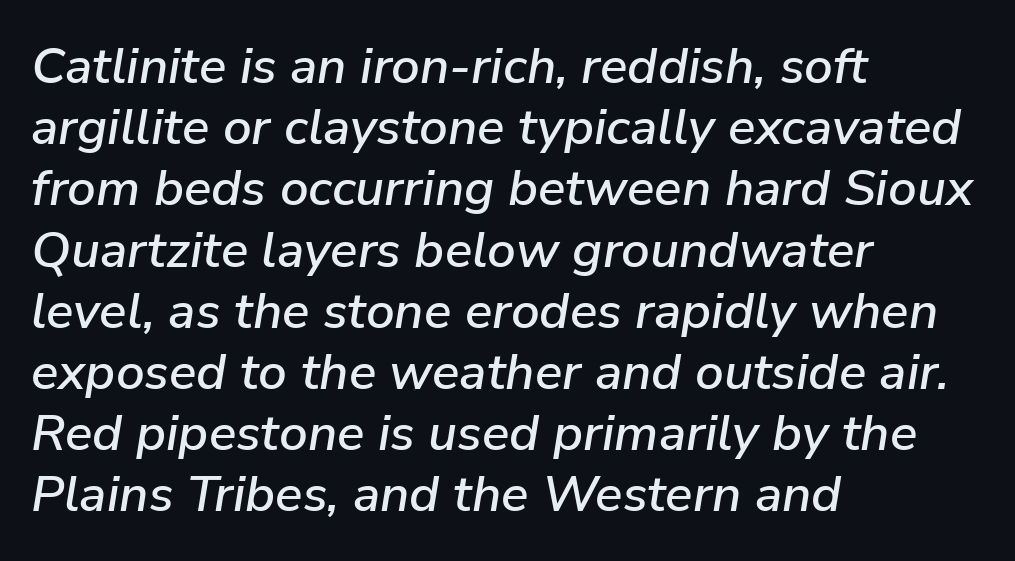
Q: Is the text italic (slanted)? A: Yes, it leans right by about 9 degrees.
Q: Is the text underlined? A: No.
Q: How is the paragraph aligned? A: Left-aligned.
Q: Is the spacing between letters normal or unusually wide? A: Normal.
Q: Width (condensed, normal, or wide)? A: Normal.
Q: Stroke contrast? A: Low.
Q: x-height? A: Medium.
Q: Monospaced? A: No.
